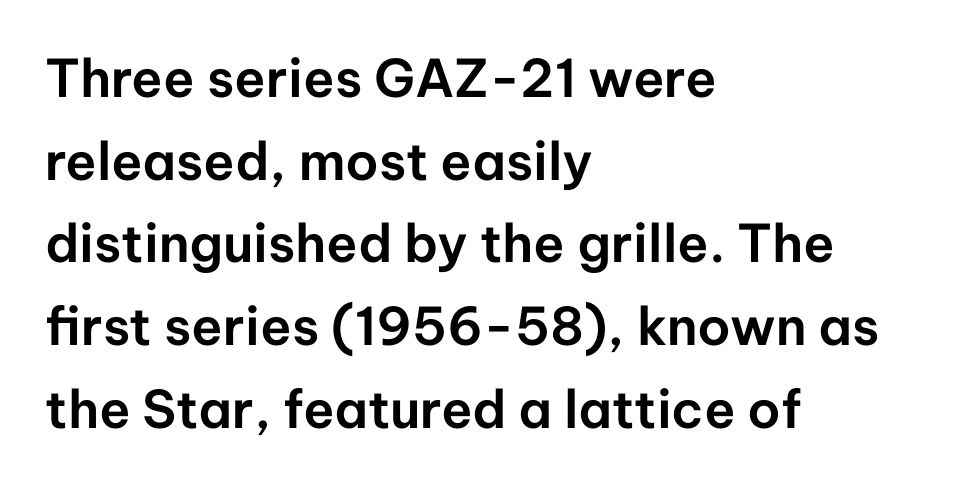
{"serif": "no", "italic": "no", "width": "normal", "stroke_contrast": "low", "x_height": "medium", "monospaced": "no", "underline": "no", "align": "left", "line_spacing": "normal", "line_spacing_ratio": 1.59, "letter_spacing": "normal", "letter_spacing_em": 0.0, "glyph_px": 52}
